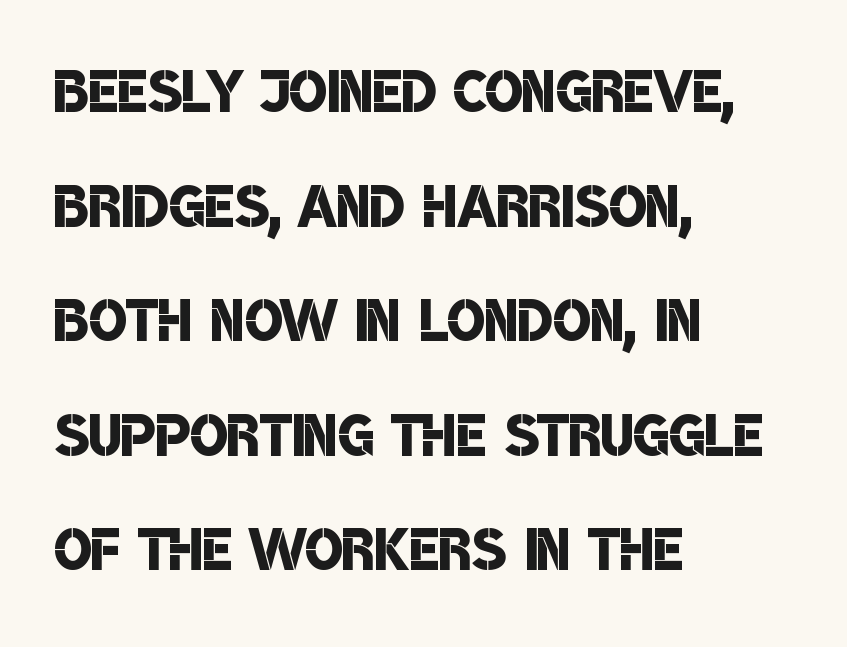
{"serif": "no", "bold": "semi", "weight": "semibold", "width": "condensed", "stroke_contrast": "low", "x_height": "large", "monospaced": "no", "underline": "no", "align": "left", "line_spacing": "normal", "line_spacing_ratio": 1.45, "letter_spacing": "normal", "letter_spacing_em": 0.0, "glyph_px": 79}
